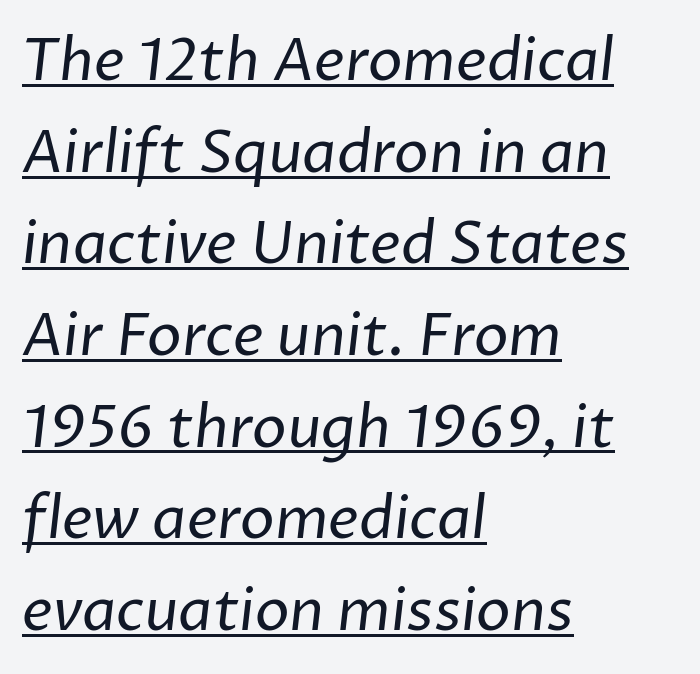
Note the varied advance widths — an 'i' is clearly narrower than an 'm'. Observe the absence of serifs on each vertical stroke in this sample. Summary of weight: not heavy and not bold. The lines sit at an ordinary, default distance from one another.
